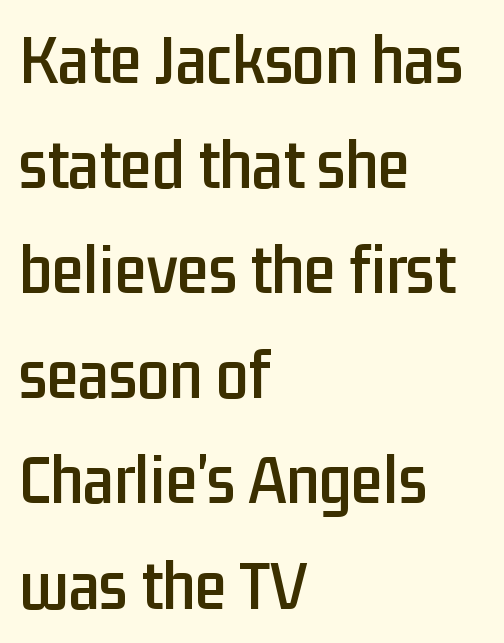
The image shows 72 px condensed sans-serif type, upright; set left-aligned, normal line spacing (1.46x), normal letter spacing, not underlined; low stroke contrast and a medium x-height.
